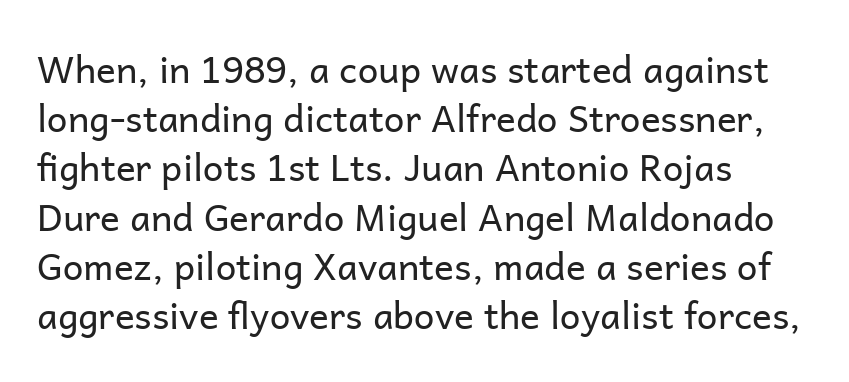
{"serif": "no", "italic": "no", "bold": "no", "weight": "regular", "width": "normal", "stroke_contrast": "low", "x_height": "medium", "monospaced": "no", "underline": "no", "align": "left", "line_spacing": "normal", "line_spacing_ratio": 1.33, "letter_spacing": "normal", "letter_spacing_em": 0.0, "glyph_px": 37}
